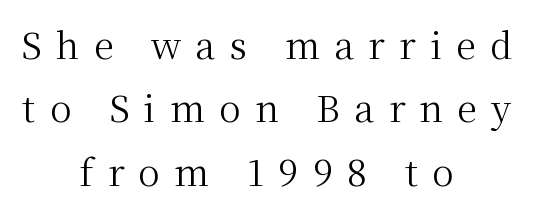
What stands out about the letter spacing? Its width — letters are far apart. Stroke thickness stays within the range of a standard reading face or lighter. Posture: straight, roman, zero tilt. The face used here is seriffed, in the tradition of book romans.
